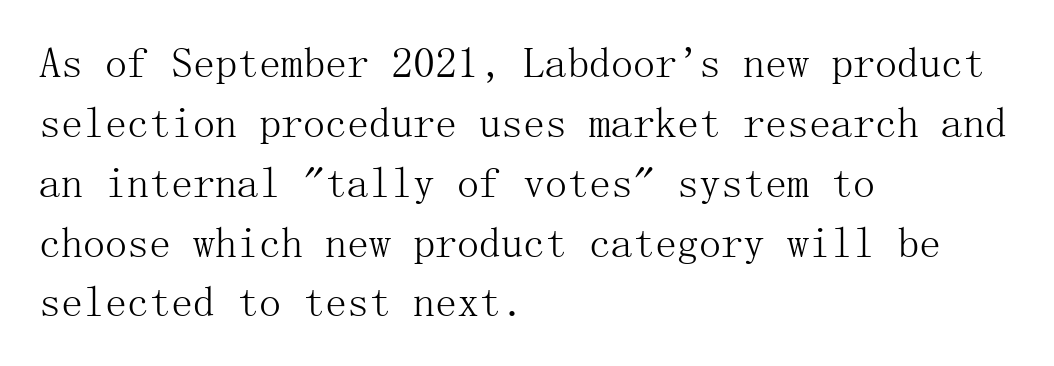
Q: Is the text bold? A: No.
Q: Is the text italic (slanted)? A: No, it is upright.
Q: Is the typeface a serif or a sans-serif typeface? A: Serif.
Q: Is the text underlined? A: No.
Q: How is the paragraph aligned? A: Left-aligned.
Q: Is the spacing between letters normal or unusually wide? A: Normal.
Q: Is the spacing between lines tight, normal or loose? A: Normal.
Q: Width (condensed, normal, or wide)? A: Normal.
Q: Stroke contrast? A: Medium.
Q: x-height? A: Medium.
